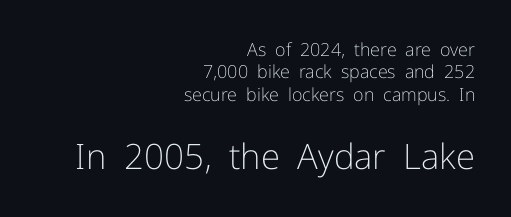
The image shows 35 px light sans-serif type, upright; set right-aligned, normal line spacing (1.25x), normal letter spacing, not underlined; the second (bottom) block is 1.94x larger; low stroke contrast and a medium x-height.
